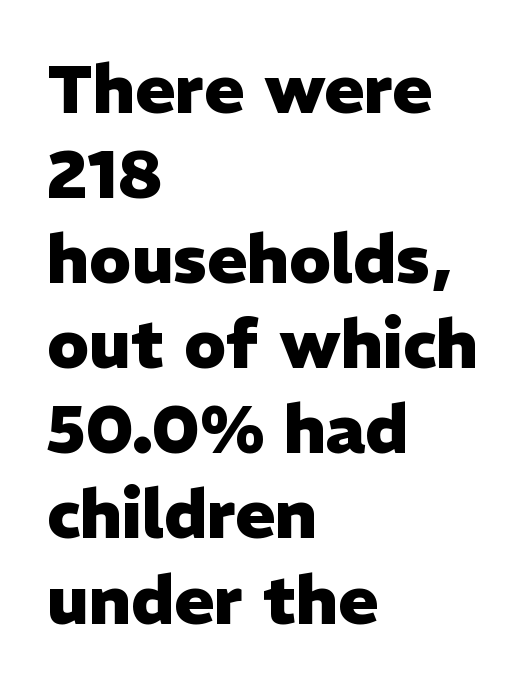
The letters stand straight up with perfectly vertical stems. What weight is shown? A full bold with thick strokes. You could call the tracking neutral — neither tight nor loose. Each letter keeps its own natural width here, so spacing adapts to shape.
